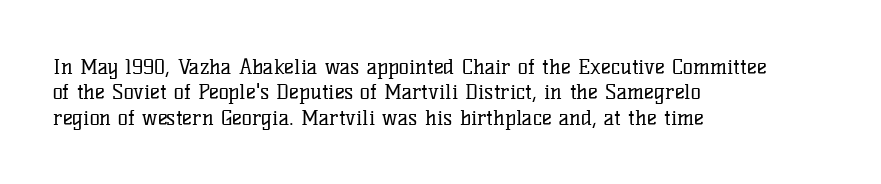
The image shows 21 px text type, upright; set left-aligned, line spacing 1.21x, normal letter spacing, not underlined.
